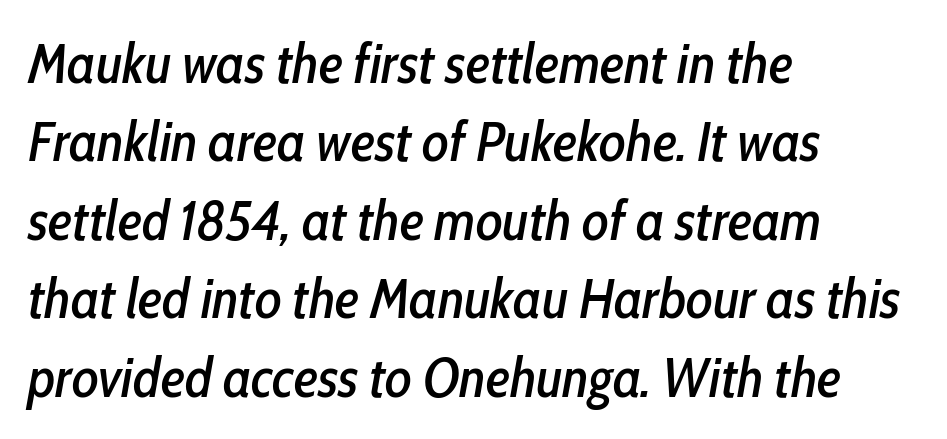
Q: Is the text italic (slanted)? A: Yes, it leans right by about 10 degrees.
Q: Is the text underlined? A: No.
Q: How is the paragraph aligned? A: Left-aligned.
Q: Is the spacing between letters normal or unusually wide? A: Normal.
Q: Is the spacing between lines tight, normal or loose? A: Normal.
Q: Width (condensed, normal, or wide)? A: Condensed.
Q: Stroke contrast? A: Low.
Q: x-height? A: Medium.
Q: Monospaced? A: No.
